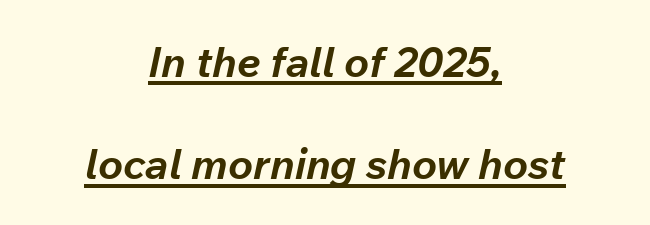
{"italic": "yes", "lean": "right", "slant_degrees": 12, "bold": "yes", "weight": "bold", "width": "normal", "stroke_contrast": "low", "x_height": "medium", "monospaced": "no", "underline": "yes", "align": "center", "line_spacing": "loose", "line_spacing_ratio": 2.43, "letter_spacing": "normal", "letter_spacing_em": 0.0, "glyph_px": 42}
